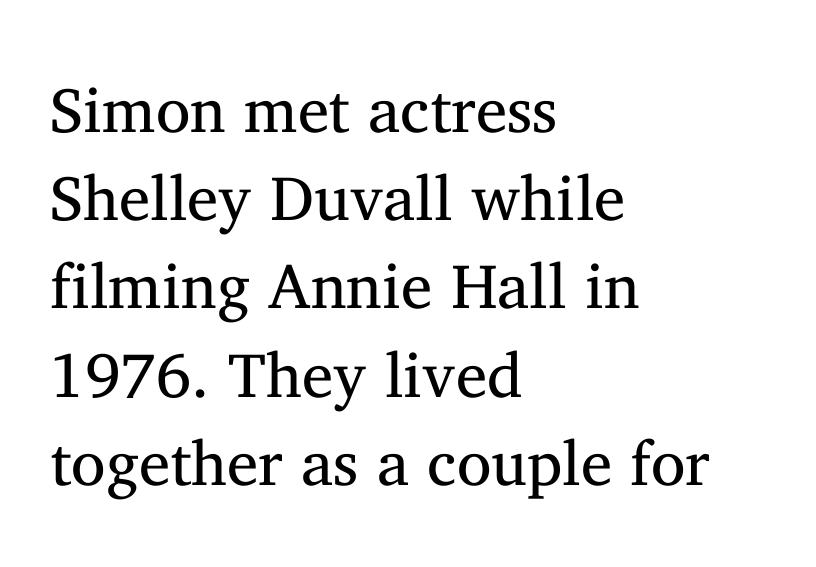
{"serif": "yes", "italic": "no", "bold": "no", "weight": "regular", "width": "normal", "stroke_contrast": "medium", "x_height": "medium", "monospaced": "no", "underline": "no", "align": "left", "line_spacing": "normal", "line_spacing_ratio": 1.4, "letter_spacing": "normal", "letter_spacing_em": 0.0, "glyph_px": 63}
